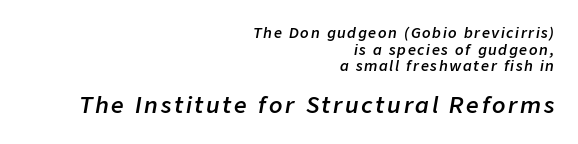
The image shows 22 px text type, italic (leaning right); set right-aligned, line spacing 1.18x, not underlined; the second (bottom) block is 1.57x larger.
